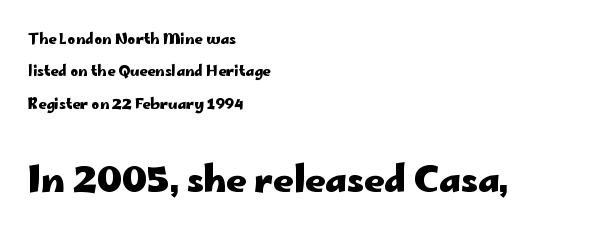
{"serif": "no", "italic": "no", "bold": "yes", "weight": "heavy", "width": "wide", "stroke_contrast": "low", "x_height": "small", "monospaced": "no", "underline": "no", "align": "left", "line_spacing": "loose", "line_spacing_ratio": 2.31, "letter_spacing": "normal", "letter_spacing_em": 0.0, "larger_block": "second", "size_ratio": 2.5, "glyph_px": 35}
